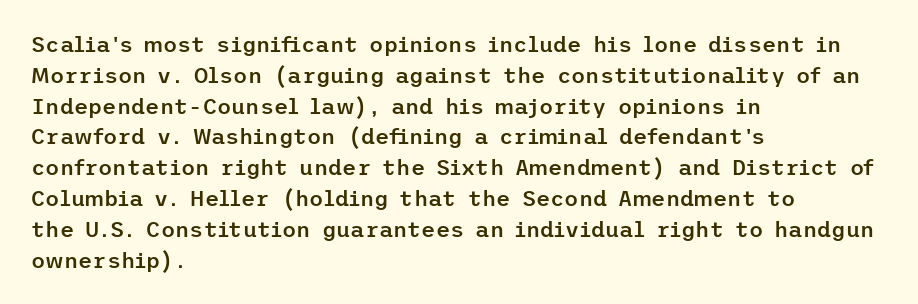
Q: Is the text bold? A: Semi-bold.
Q: Is the text italic (slanted)? A: No, it is upright.
Q: Is the text underlined? A: No.
Q: How is the paragraph aligned? A: Left-aligned.
Q: Is the spacing between letters normal or unusually wide? A: Normal.
Q: Is the spacing between lines tight, normal or loose? A: Normal.
